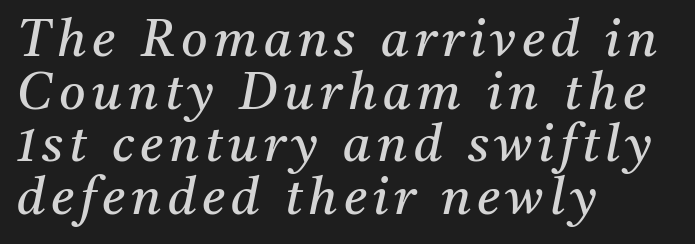
The image shows 51 px regular-weight serif type, italic (leaning right); set left-aligned, tight line spacing (1.03x), not underlined; medium stroke contrast and a medium x-height.
